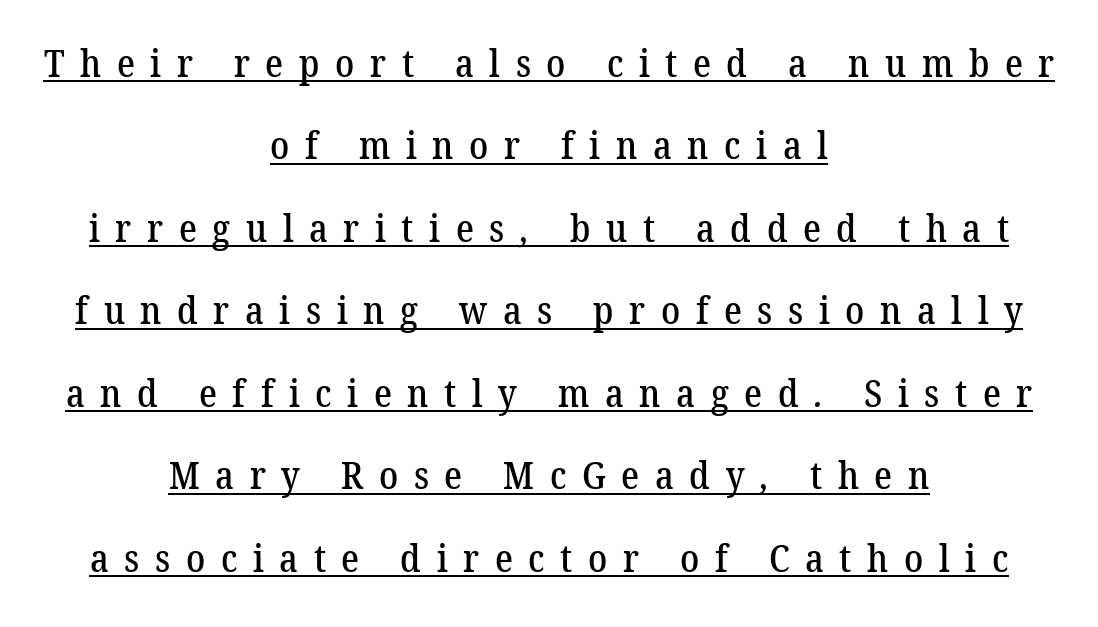
Q: Is the typeface a serif or a sans-serif typeface? A: Serif.
Q: Is the text underlined? A: Yes.
Q: How is the paragraph aligned? A: Centered.
Q: Is the spacing between letters normal or unusually wide? A: Unusually wide.
Q: Is the spacing between lines tight, normal or loose? A: Loose.
Q: Width (condensed, normal, or wide)? A: Normal.
Q: Stroke contrast? A: Low.
Q: x-height? A: Medium.
Q: Monospaced? A: No.
